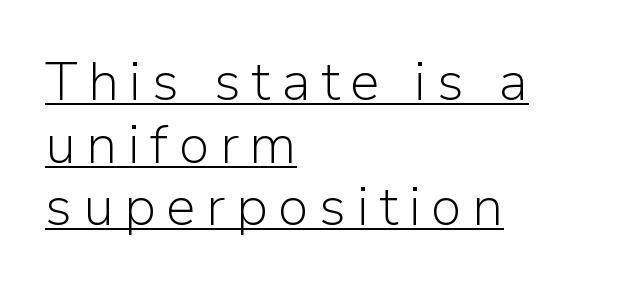
Q: Is the text bold? A: No.
Q: Is the text italic (slanted)? A: No, it is upright.
Q: Is the typeface a serif or a sans-serif typeface? A: Sans-serif.
Q: Is the text underlined? A: Yes.
Q: How is the paragraph aligned? A: Left-aligned.
Q: Width (condensed, normal, or wide)? A: Normal.
Q: Stroke contrast? A: Low.
Q: x-height? A: Medium.
Q: Monospaced? A: No.
